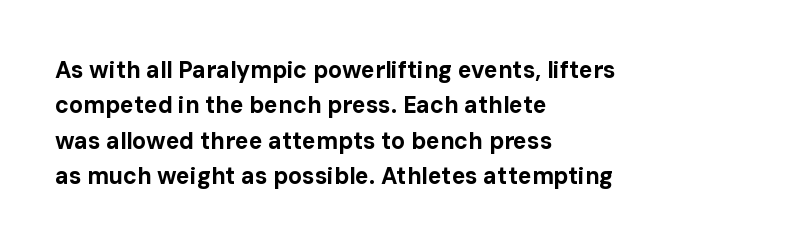
The image shows 23 px bold type, upright; set left-aligned, normal line spacing (1.54x), normal letter spacing, not underlined.
